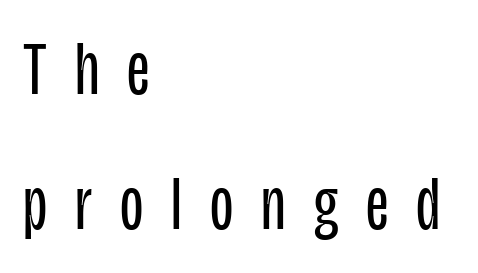
{"serif": "no", "italic": "no", "bold": "no", "weight": "regular", "width": "condensed", "stroke_contrast": "low", "x_height": "large", "monospaced": "no", "underline": "no", "align": "left", "line_spacing_ratio": 1.77, "letter_spacing": "wide", "letter_spacing_em": 0.37, "glyph_px": 76}
